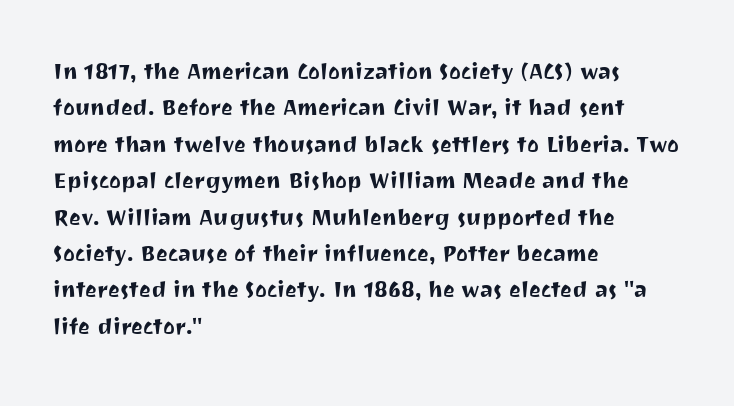
{"serif": "no", "italic": "no", "width": "normal", "stroke_contrast": "medium", "x_height": "medium", "monospaced": "no", "underline": "no", "align": "left", "line_spacing": "normal", "line_spacing_ratio": 1.3, "letter_spacing": "normal", "letter_spacing_em": 0.0, "glyph_px": 28}
